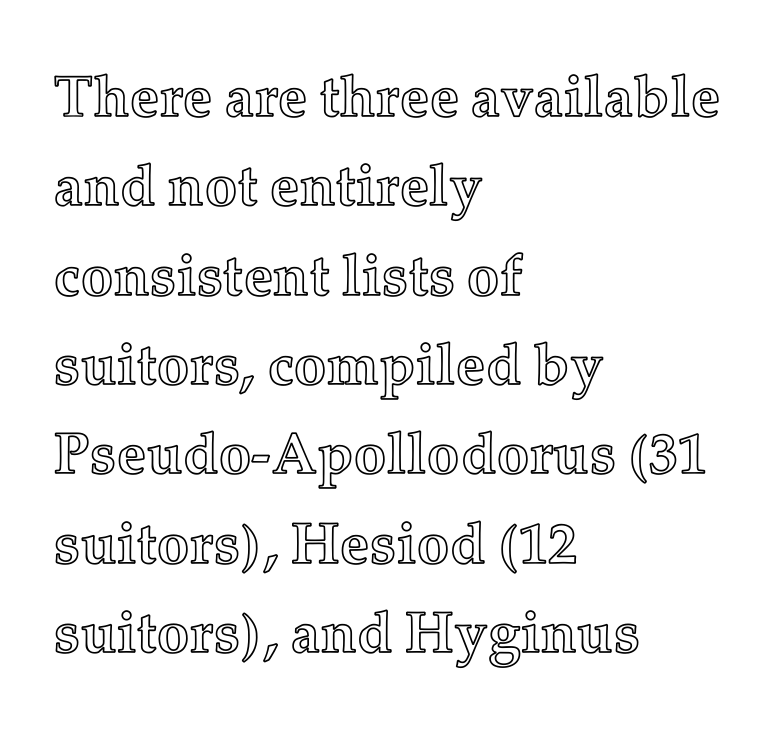
Q: Is the text italic (slanted)? A: No, it is upright.
Q: Is the text underlined? A: No.
Q: How is the paragraph aligned? A: Left-aligned.
Q: Is the spacing between letters normal or unusually wide? A: Normal.
Q: Is the spacing between lines tight, normal or loose? A: Normal.
Q: Width (condensed, normal, or wide)? A: Normal.
Q: x-height? A: Medium.
Q: Monospaced? A: No.
